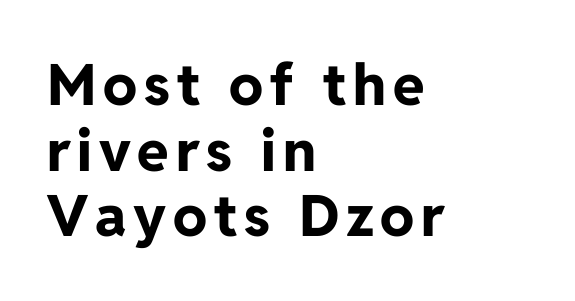
{"serif": "no", "italic": "no", "bold": "yes", "weight": "bold", "width": "normal", "stroke_contrast": "low", "x_height": "medium", "monospaced": "no", "underline": "no", "align": "left", "line_spacing": "tight", "line_spacing_ratio": 1.15, "glyph_px": 57}
